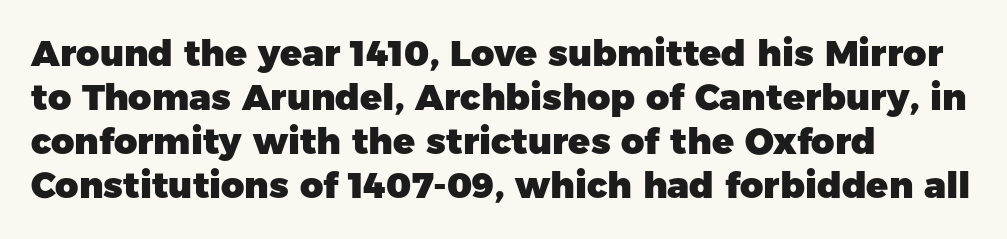
The image shows 36 px heavy sans-serif type, upright; set left-aligned, line spacing 1.22x, normal letter spacing, not underlined; low stroke contrast and a medium x-height.
